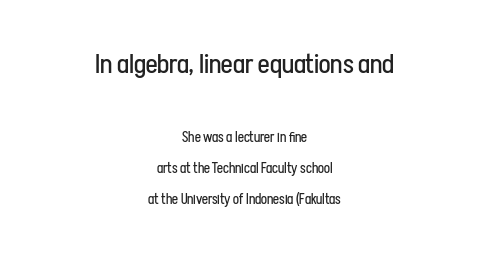
Q: Is the text bold? A: No.
Q: Is the text italic (slanted)? A: No, it is upright.
Q: Is the text underlined? A: No.
Q: How is the paragraph aligned? A: Centered.
Q: Is the spacing between letters normal or unusually wide? A: Normal.
Q: Is the spacing between lines tight, normal or loose? A: Loose.
Q: Which block of text is set in a larger size, the first (top) or the second (bottom)? A: The first (top) one.
